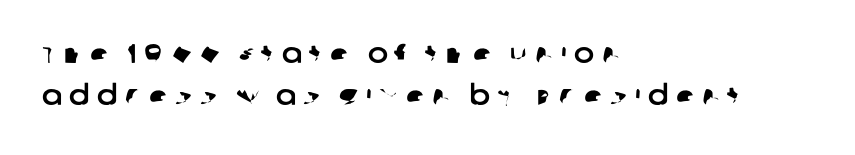
The image shows 27 px text type; set left-aligned, normal line spacing (1.56x), unusually wide letter spacing (+0.28 em), not underlined.
